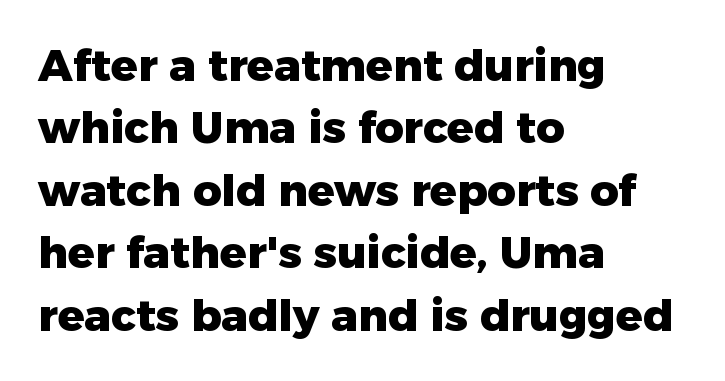
Q: Is the text bold? A: Yes.
Q: Is the text italic (slanted)? A: No, it is upright.
Q: Is the typeface a serif or a sans-serif typeface? A: Sans-serif.
Q: Is the text underlined? A: No.
Q: How is the paragraph aligned? A: Left-aligned.
Q: Is the spacing between letters normal or unusually wide? A: Normal.
Q: Is the spacing between lines tight, normal or loose? A: Normal.
Q: Width (condensed, normal, or wide)? A: Normal.
Q: Stroke contrast? A: Low.
Q: x-height? A: Medium.
Q: Monospaced? A: No.
